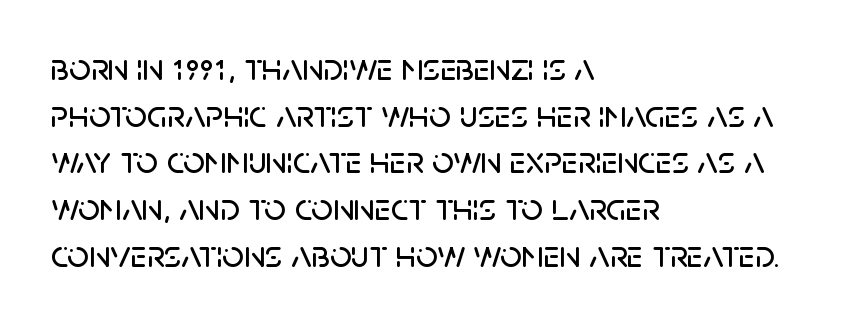
The image shows 38 px sans-serif type, upright; set left-aligned, line spacing 1.23x, normal letter spacing, not underlined; low stroke contrast and a large x-height.
